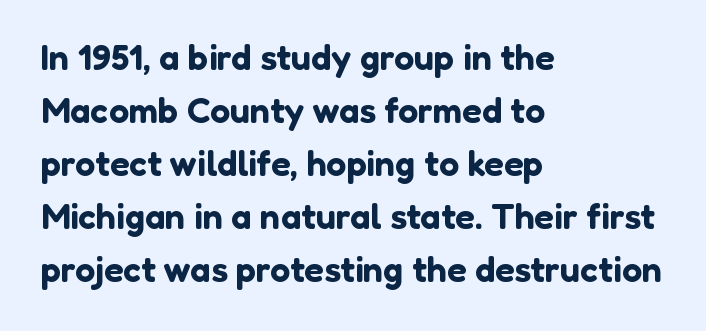
Q: Is the text italic (slanted)? A: No, it is upright.
Q: Is the typeface a serif or a sans-serif typeface? A: Sans-serif.
Q: Is the text underlined? A: No.
Q: How is the paragraph aligned? A: Left-aligned.
Q: Is the spacing between letters normal or unusually wide? A: Normal.
Q: Is the spacing between lines tight, normal or loose? A: Normal.
Q: Width (condensed, normal, or wide)? A: Normal.
Q: Stroke contrast? A: Low.
Q: x-height? A: Medium.
Q: Monospaced? A: No.
